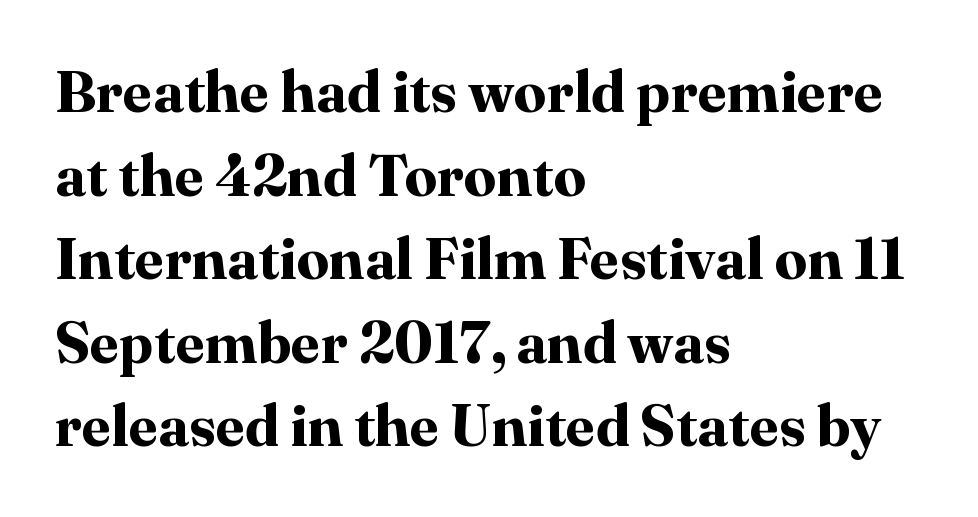
The image shows 58 px bold serif type, upright; set left-aligned, normal line spacing (1.44x), normal letter spacing, not underlined; high stroke contrast and a medium x-height.
